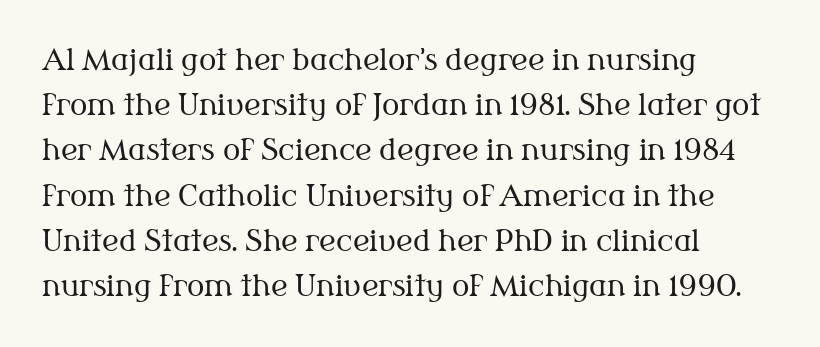
The strokes carry an ordinary text weight at most. Is there any slant? The stems are plumb. Leading: standard. Letters rest on an invisible, unmarked baseline. Reading down the block, your eye returns to a fixed left position each line.
